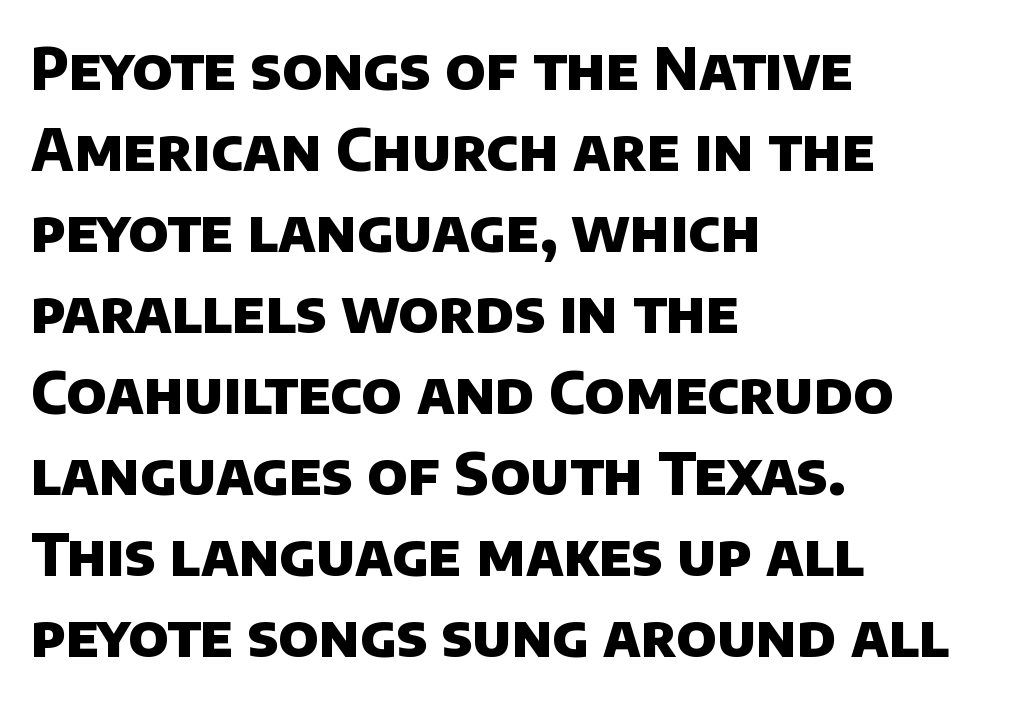
{"serif": "no", "bold": "yes", "weight": "heavy", "width": "normal", "stroke_contrast": "low", "x_height": "large", "monospaced": "no", "underline": "no", "align": "left", "line_spacing": "normal", "line_spacing_ratio": 1.42, "letter_spacing": "normal", "letter_spacing_em": 0.0, "glyph_px": 57}
